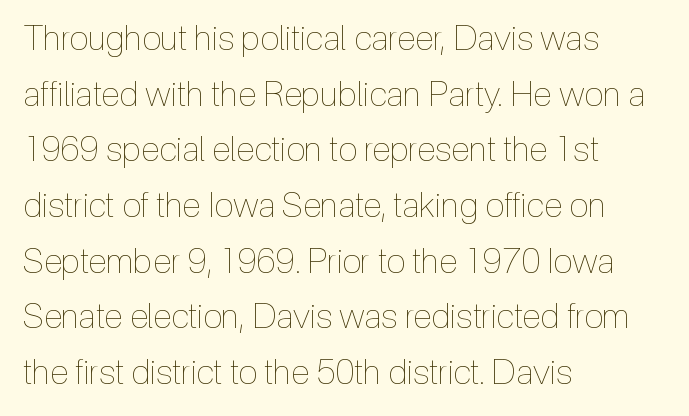
A typesetter would call this zero additional tracking. Clear beneath every line of the passage. Summary of weight: not heavy and not bold. This block has exactly the height ordinary leading produces. Layout note: lines flush left.
